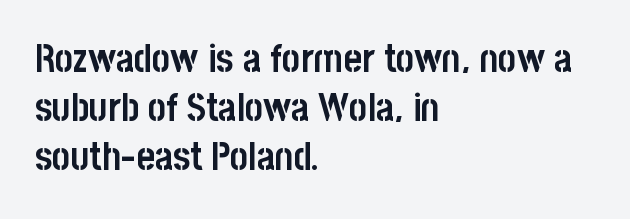
{"serif": "no", "italic": "no", "bold": "yes", "weight": "semibold", "width": "condensed", "stroke_contrast": "low", "x_height": "large", "monospaced": "no", "underline": "no", "align": "left", "line_spacing": "normal", "line_spacing_ratio": 1.26, "letter_spacing": "normal", "letter_spacing_em": 0.0, "glyph_px": 39}
